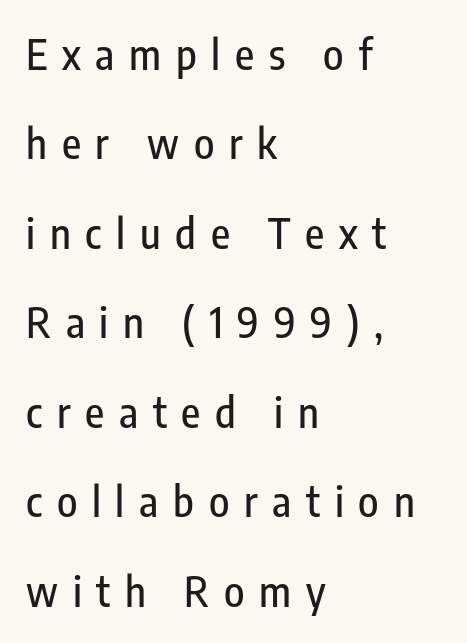
{"serif": "no", "italic": "no", "width": "condensed", "stroke_contrast": "low", "x_height": "medium", "monospaced": "no", "underline": "no", "align": "left", "line_spacing": "loose", "line_spacing_ratio": 2.13, "letter_spacing": "wide", "letter_spacing_em": 0.35, "glyph_px": 42}
